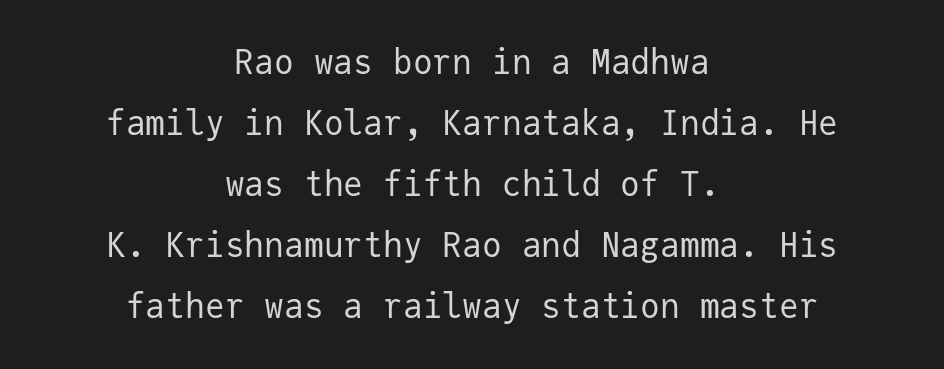
Q: Is the text bold? A: No.
Q: Is the text italic (slanted)? A: No, it is upright.
Q: Is the typeface a serif or a sans-serif typeface? A: Sans-serif.
Q: Is the text underlined? A: No.
Q: How is the paragraph aligned? A: Centered.
Q: Is the spacing between letters normal or unusually wide? A: Normal.
Q: Width (condensed, normal, or wide)? A: Normal.
Q: Stroke contrast? A: Low.
Q: x-height? A: Medium.
Q: Monospaced? A: Yes.
